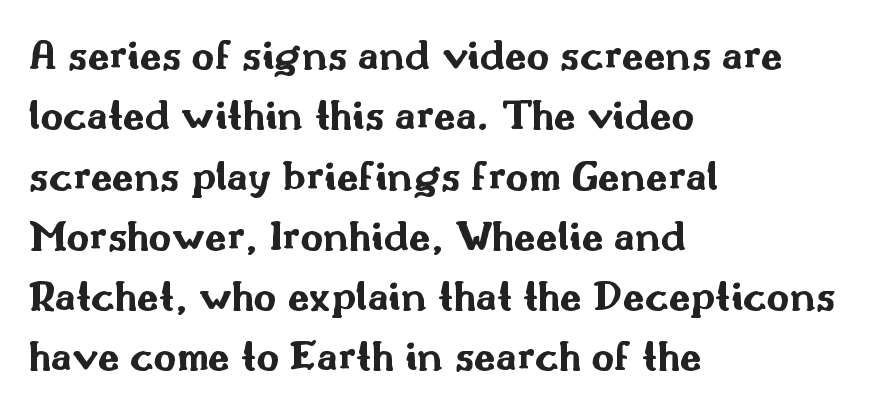
Q: Is the text bold? A: Yes.
Q: Is the text italic (slanted)? A: No, it is upright.
Q: Is the typeface a serif or a sans-serif typeface? A: Sans-serif.
Q: Is the text underlined? A: No.
Q: How is the paragraph aligned? A: Left-aligned.
Q: Is the spacing between letters normal or unusually wide? A: Normal.
Q: Is the spacing between lines tight, normal or loose? A: Normal.
Q: Width (condensed, normal, or wide)? A: Wide.
Q: Stroke contrast? A: Medium.
Q: x-height? A: Small.
Q: Monospaced? A: No.
